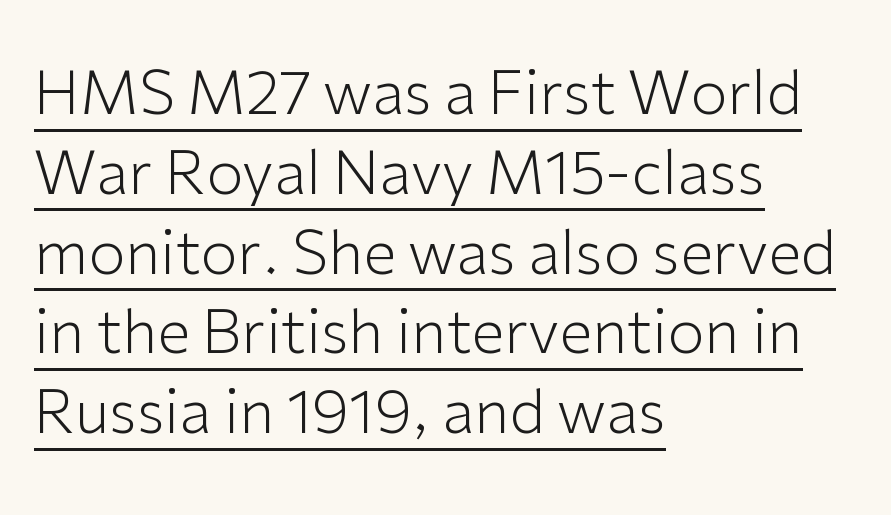
{"serif": "no", "italic": "no", "bold": "no", "weight": "light", "width": "normal", "stroke_contrast": "low", "x_height": "medium", "monospaced": "no", "underline": "yes", "align": "left", "line_spacing": "normal", "line_spacing_ratio": 1.33, "letter_spacing": "normal", "letter_spacing_em": 0.0, "glyph_px": 60}
